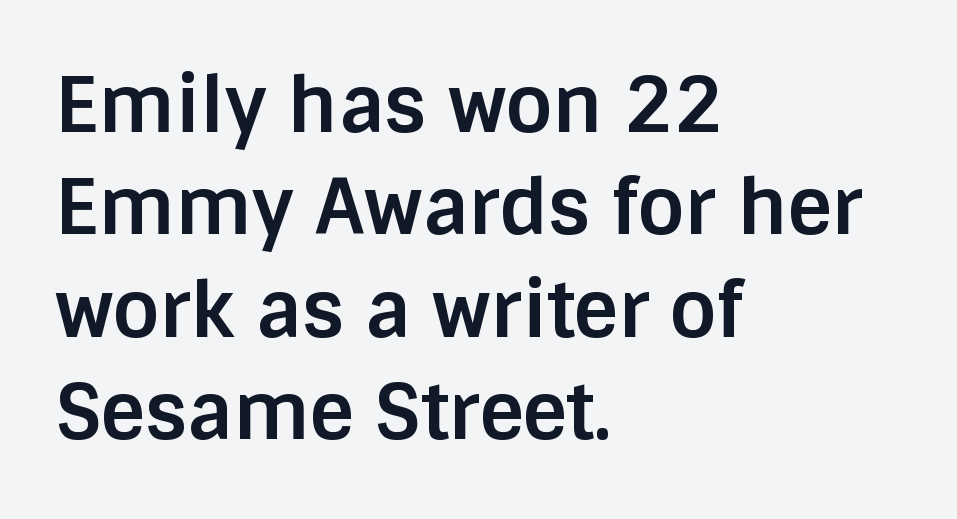
Grotesque or geometric, the face here clearly has no serifs. There is no visible air inserted between adjacent glyphs. The leading is moderate, giving the passage an even texture. The passage shown is emphatically bold.
